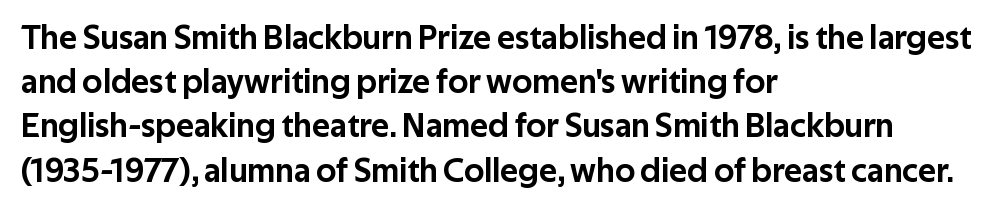
Q: Is the text italic (slanted)? A: No, it is upright.
Q: Is the typeface a serif or a sans-serif typeface? A: Sans-serif.
Q: Is the text underlined? A: No.
Q: How is the paragraph aligned? A: Left-aligned.
Q: Is the spacing between letters normal or unusually wide? A: Normal.
Q: Is the spacing between lines tight, normal or loose? A: Normal.
Q: Width (condensed, normal, or wide)? A: Normal.
Q: Stroke contrast? A: Low.
Q: x-height? A: Medium.
Q: Monospaced? A: No.
